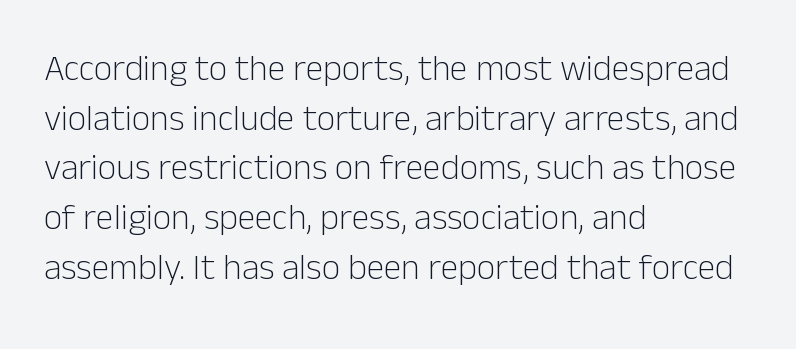
{"serif": "no", "italic": "no", "bold": "no", "weight": "light", "width": "normal", "stroke_contrast": "low", "x_height": "medium", "monospaced": "no", "underline": "no", "align": "left", "line_spacing": "normal", "line_spacing_ratio": 1.38, "letter_spacing": "normal", "letter_spacing_em": 0.0, "glyph_px": 36}
